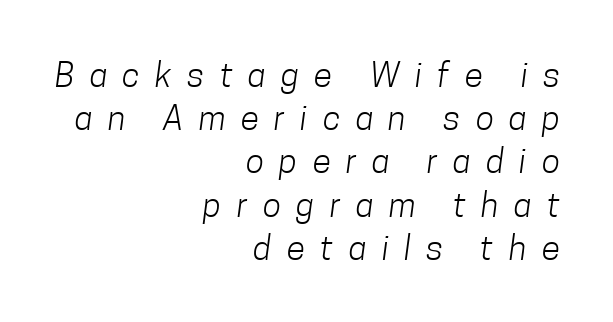
Q: Is the text bold? A: No.
Q: Is the typeface a serif or a sans-serif typeface? A: Sans-serif.
Q: Is the text underlined? A: No.
Q: How is the paragraph aligned? A: Right-aligned.
Q: Is the spacing between letters normal or unusually wide? A: Unusually wide.
Q: Is the spacing between lines tight, normal or loose? A: Normal.
Q: Width (condensed, normal, or wide)? A: Condensed.
Q: Stroke contrast? A: Low.
Q: x-height? A: Medium.
Q: Monospaced? A: No.
